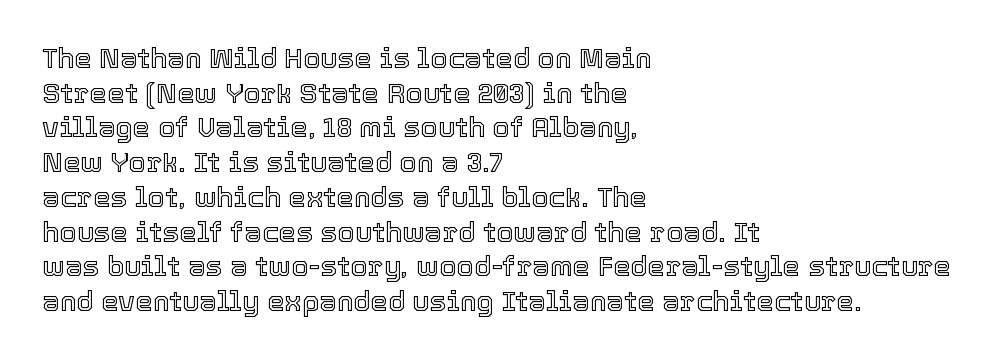
{"italic": "no", "width": "normal", "x_height": "medium", "monospaced": "no", "underline": "no", "align": "left", "line_spacing_ratio": 1.24, "letter_spacing": "normal", "letter_spacing_em": 0.0, "glyph_px": 28}
